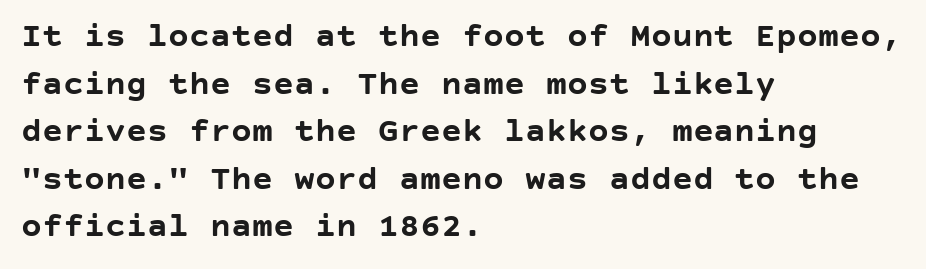
The text was rendered using a sans face with plain stroke endings. The rendering uses a bold face; every stroke is thick and dark. Is the letter spacing exaggerated? No — it looks like the ordinary default. Plain, unruled lines of type. This is the regular roman posture of the typeface.
